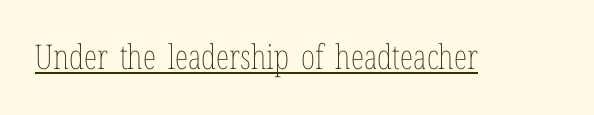
The image shows 34 px thin, condensed type, upright; set normal letter spacing, underlined; low stroke contrast and a medium x-height.
